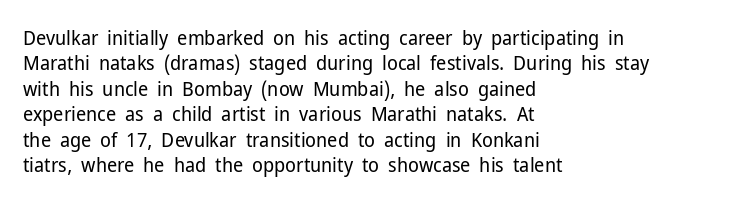
Q: Is the text bold? A: No.
Q: Is the text italic (slanted)? A: No, it is upright.
Q: Is the text underlined? A: No.
Q: How is the paragraph aligned? A: Left-aligned.
Q: Is the spacing between letters normal or unusually wide? A: Normal.
Q: Is the spacing between lines tight, normal or loose? A: Normal.
